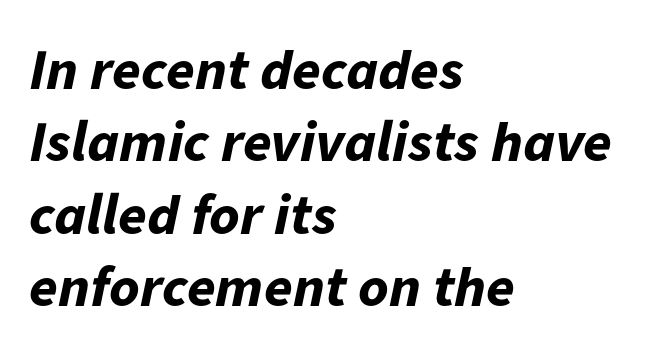
The image shows 58 px bold type, italic (leaning right); set left-aligned, normal line spacing (1.25x), normal letter spacing, not underlined; low stroke contrast and a medium x-height.
